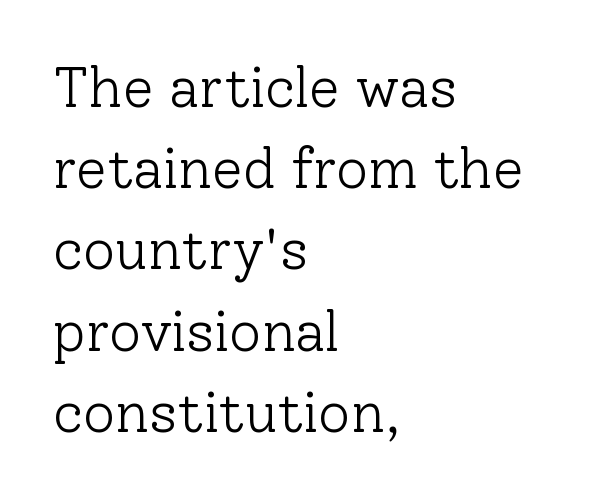
Note: serifs present on the glyphs. Each letter keeps its own natural width here, so spacing adapts to shape. Bold? No — there's no thickening of the strokes. One-word summary of the alignment: left. Compared with typical body copy, the letter spacing here is the same.
